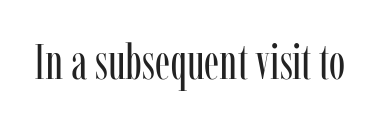
Weight class: somewhere from thin through regular. Every character sits straight up, as roman type does. The letters advance in unequal steps, a hallmark of proportional type. The type family on display is of the serif kind. Underlining? Definitely not there. The passage shown has conventional tracking throughout.
